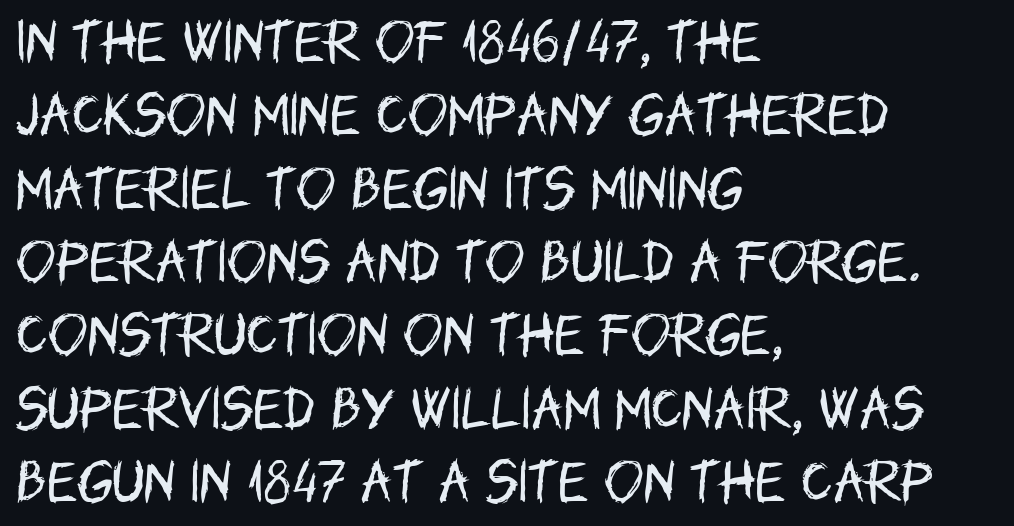
Honestly, the letter spacing is just normal — you wouldn't notice it. Words float on clear page, feet unadorned. The passage shown is not bold in any degree. Caption: multi-line text, flush left, ragged right. Varying glyph widths throughout — classic text-font behaviour. Unlike italic type, these characters show no tilt at all.
